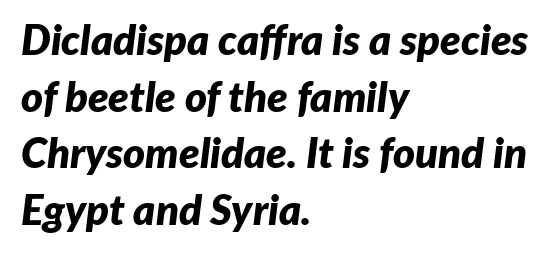
Is this a fixed-width face? No — the glyphs have proportional, varying widths. The baseline area is clear. Summary of vertical rhythm: regular, with standard interline spacing. In terms of posture, this sample is oblique.
